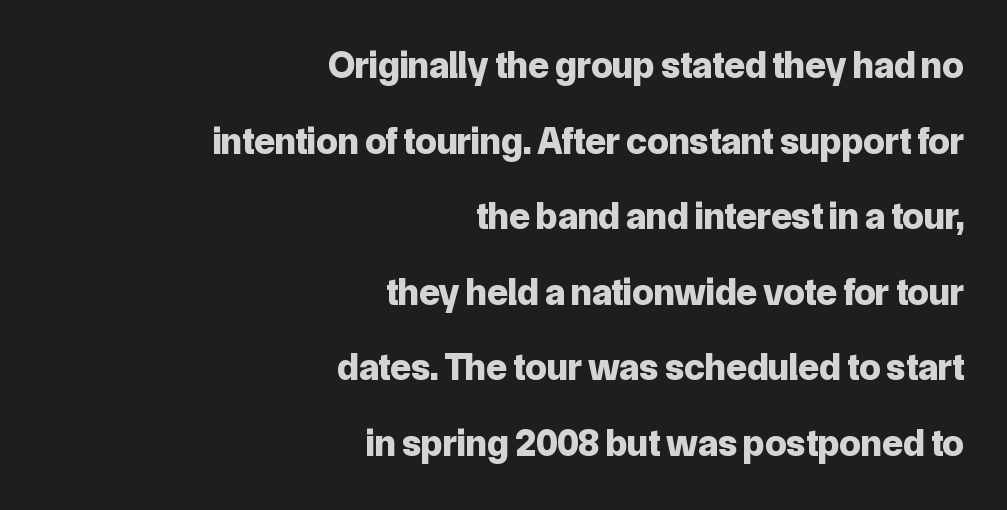
The image shows 38 px bold sans-serif type, upright; set right-aligned, loose line spacing (1.99x), normal letter spacing, not underlined; low stroke contrast and a medium x-height.
